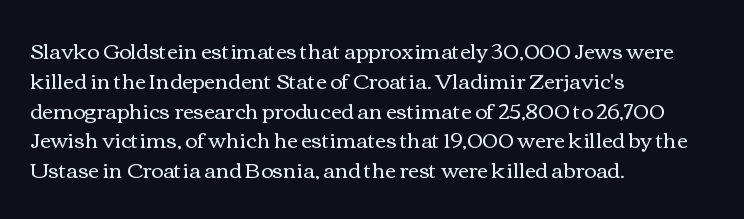
Quick note: interline space is typical. Nothing unusual about the tracking: characters are spaced as the font intends. Unmarked baselines from the first word to the last. No italicization has been applied; the sample stays upright.
